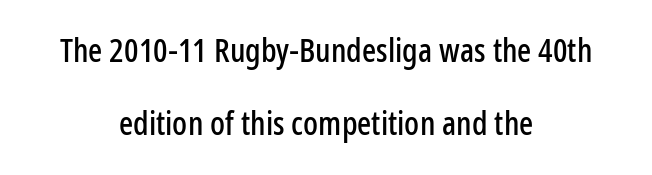
The image shows 33 px condensed sans-serif type, upright; set centered, loose line spacing (2.21x), normal letter spacing, not underlined; low stroke contrast and a medium x-height.
